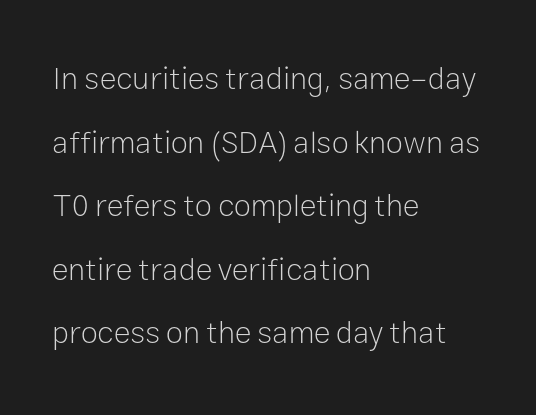
The image shows 31 px light sans-serif type, upright; set left-aligned, loose line spacing (2.05x), normal letter spacing, not underlined; low stroke contrast and a medium x-height.
